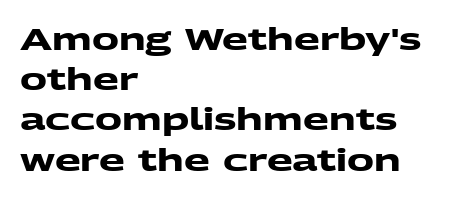
Tracking here is standard; glyphs follow each other at the usual distance. Reading down the column, the eye jumps a familiar distance to each next line. Strokes here are thick enough to call this a true bold. The rendering anchors every line to the left-hand side. The passage shown is typed in a proportional face where columns would drift.
